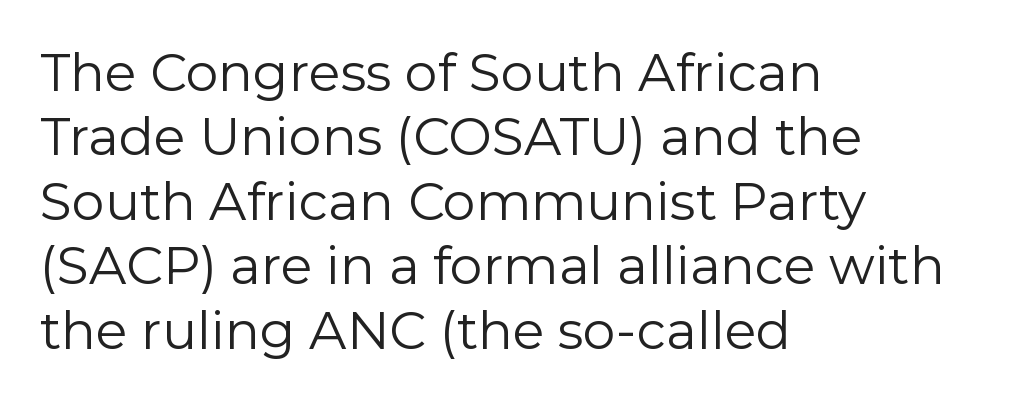
Q: Is the text bold? A: No.
Q: Is the text italic (slanted)? A: No, it is upright.
Q: Is the typeface a serif or a sans-serif typeface? A: Sans-serif.
Q: Is the text underlined? A: No.
Q: How is the paragraph aligned? A: Left-aligned.
Q: Is the spacing between letters normal or unusually wide? A: Normal.
Q: Width (condensed, normal, or wide)? A: Normal.
Q: Stroke contrast? A: Low.
Q: x-height? A: Medium.
Q: Monospaced? A: No.
